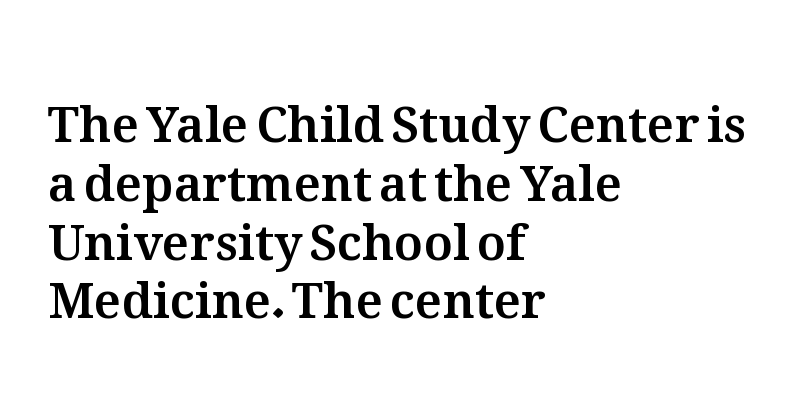
Q: Is the text italic (slanted)? A: No, it is upright.
Q: Is the text underlined? A: No.
Q: How is the paragraph aligned? A: Left-aligned.
Q: Is the spacing between letters normal or unusually wide? A: Normal.
Q: Width (condensed, normal, or wide)? A: Normal.
Q: Stroke contrast? A: Medium.
Q: x-height? A: Medium.
Q: Monospaced? A: No.
